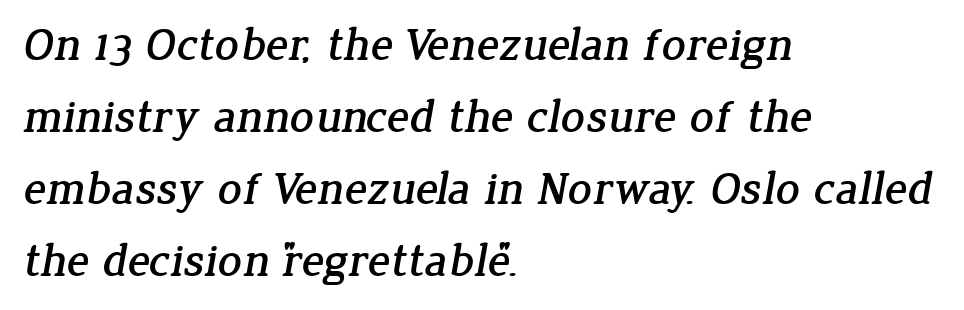
Short and long lines alike share a common starting point at left. The words here are not underlined. The letters carry serifs — small finishing strokes at the ends of their stems. The line texture is even and compact thanks to regular tracking. Looks like regular typesetting: each glyph gets only the width it needs. The line-height multiplier appears to be the usual default.
